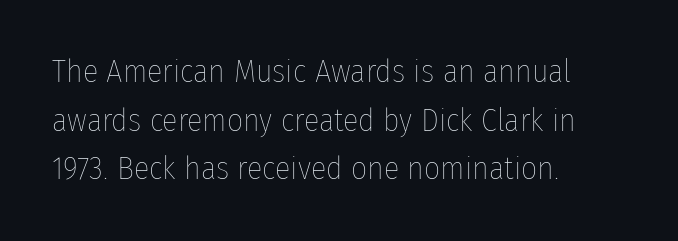
{"italic": "no", "bold": "no", "weight": "thin", "width": "condensed", "stroke_contrast": "low", "x_height": "medium", "monospaced": "no", "underline": "no", "align": "left", "line_spacing": "normal", "line_spacing_ratio": 1.52, "letter_spacing": "normal", "letter_spacing_em": 0.0, "glyph_px": 32}
